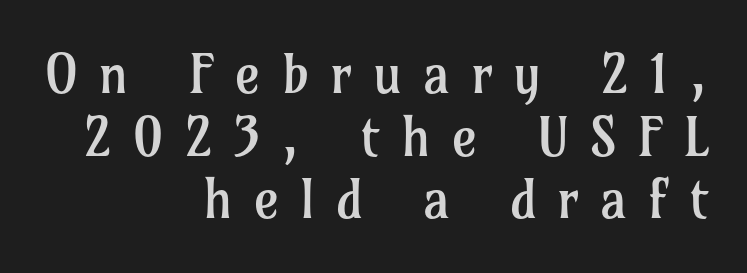
The image shows 54 px regular-weight serif type, upright; set right-aligned, line spacing 1.16x, unusually wide letter spacing (+0.39 em), not underlined; low stroke contrast and a medium x-height.
